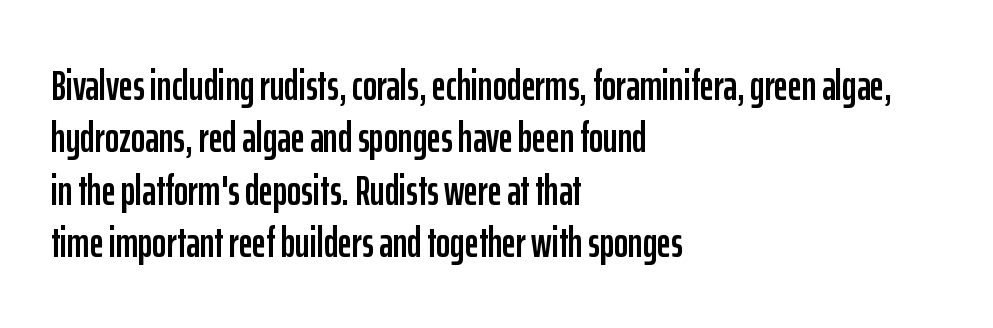
The image shows 43 px condensed sans-serif type, upright; set left-aligned, line spacing 1.22x, normal letter spacing, not underlined; low stroke contrast and a medium x-height.
